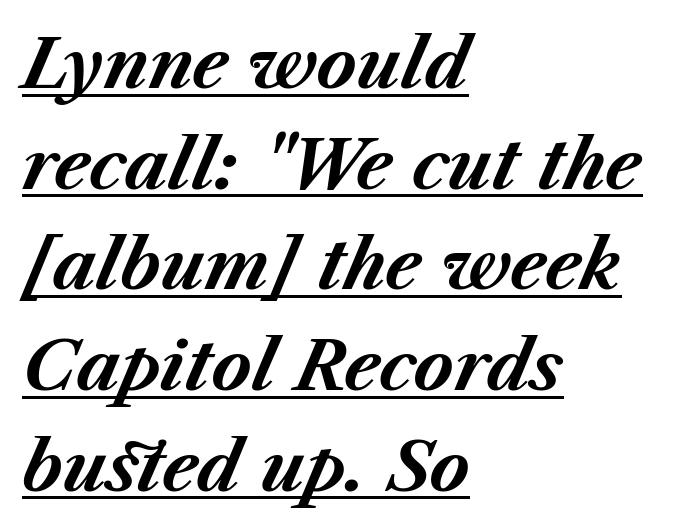
Short and long lines alike share a common starting point at left. The typography opts for an oblique posture over an upright one. Vertical spacing — default. This sample uses plain, unmodified letter spacing. Think of a printed novel: that variable character pitch is what you see here. Honestly, the underline is the first thing you notice here.
